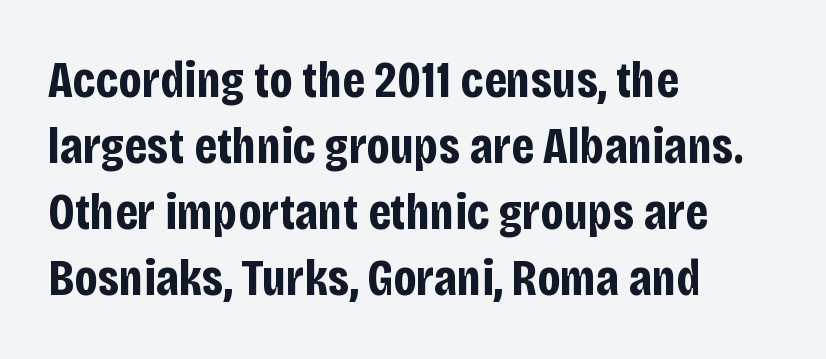
You can tell it's not italic because the verticals are truly vertical. This sample has the flowing, uneven cadence of proportional lettering. Observe the ordinary spacing: letters are neighbours, not strangers. On the weight axis this lands at bold, roughly 700. Normally led — the rows are evenly, conventionally spaced.
